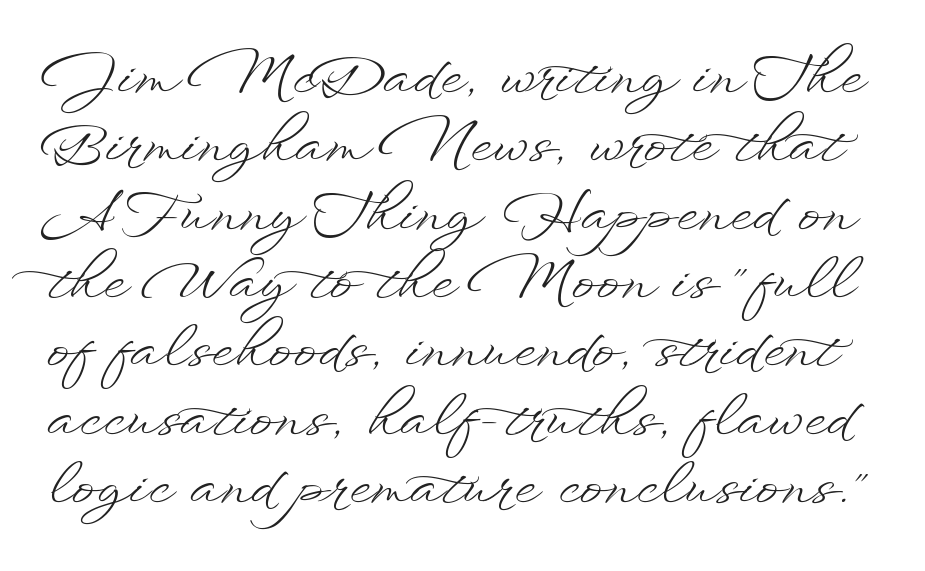
Q: Is the text bold? A: No.
Q: Is the text italic (slanted)? A: Yes.
Q: Is the text underlined? A: No.
Q: Is the spacing between letters normal or unusually wide? A: Normal.
Q: Width (condensed, normal, or wide)? A: Wide.
Q: Stroke contrast? A: Low.
Q: x-height? A: Small.
Q: Monospaced? A: No.
